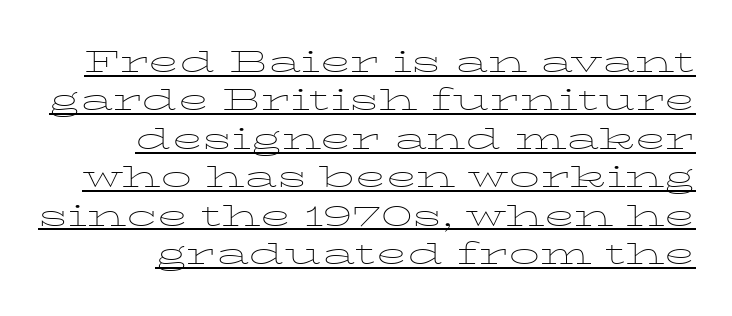
The image shows 31 px thin, wide serif type, upright; set line spacing 1.24x, normal letter spacing, underlined; low stroke contrast and a medium x-height.
